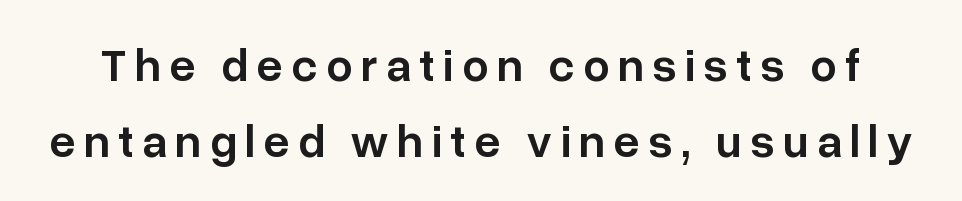
Q: Is the text bold? A: Semi-bold.
Q: Is the text italic (slanted)? A: No, it is upright.
Q: Is the typeface a serif or a sans-serif typeface? A: Sans-serif.
Q: Is the text underlined? A: No.
Q: Is the spacing between lines tight, normal or loose? A: Normal.
Q: Width (condensed, normal, or wide)? A: Normal.
Q: Stroke contrast? A: Low.
Q: x-height? A: Medium.
Q: Monospaced? A: No.
